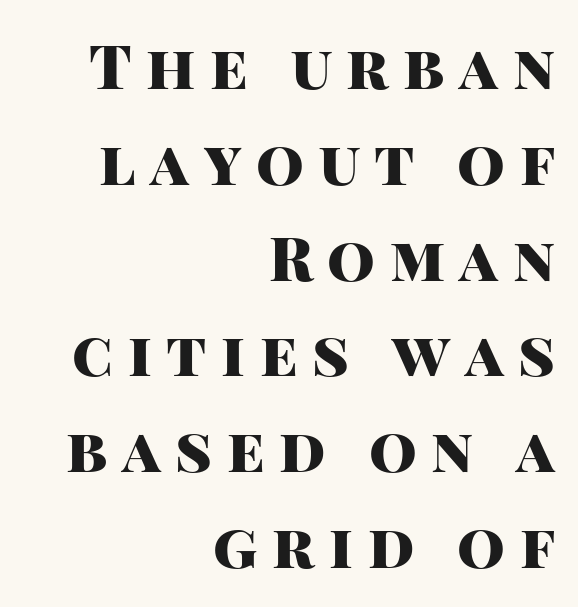
{"serif": "no", "italic": "no", "bold": "yes", "weight": "heavy", "width": "normal", "stroke_contrast": "high", "x_height": "large", "monospaced": "no", "underline": "no", "align": "right", "line_spacing": "normal", "line_spacing_ratio": 1.57, "letter_spacing": "wide", "letter_spacing_em": 0.24, "glyph_px": 61}
